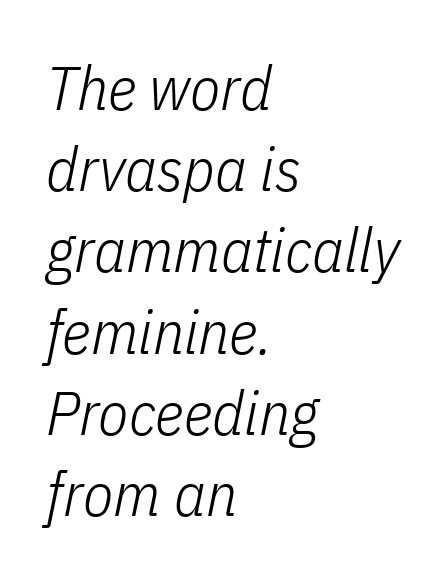
The lines are quadded left. Honestly, the row spacing looks completely unremarkable. The rendering applies a slant to the glyphs. The passage shown is typed in a proportional face where columns would drift.
